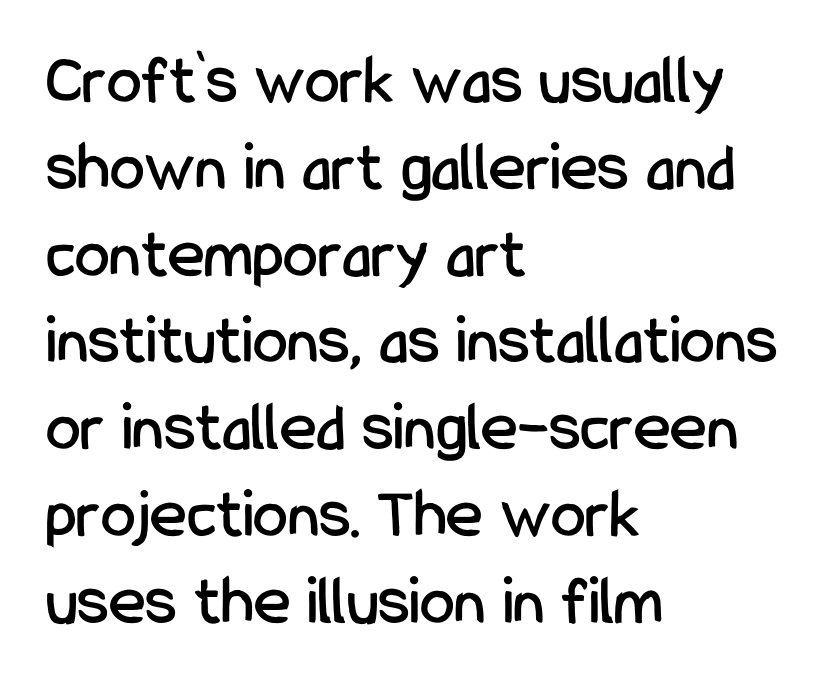
Q: Is the text italic (slanted)? A: No, it is upright.
Q: Is the typeface a serif or a sans-serif typeface? A: Sans-serif.
Q: Is the text underlined? A: No.
Q: How is the paragraph aligned? A: Left-aligned.
Q: Is the spacing between letters normal or unusually wide? A: Normal.
Q: Width (condensed, normal, or wide)? A: Condensed.
Q: Stroke contrast? A: Low.
Q: x-height? A: Medium.
Q: Monospaced? A: No.
